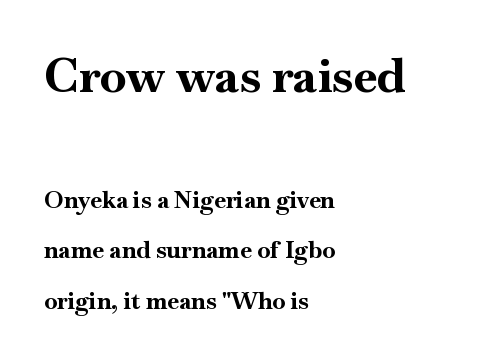
The rendering shrinks the type as you move from the upper chunk to the lower. Leading is clearly above the norm, producing a sparse column. This sample uses a serif face. The rendering anchors every line to the left-hand side. Characters remain perfectly vertical along every line.
